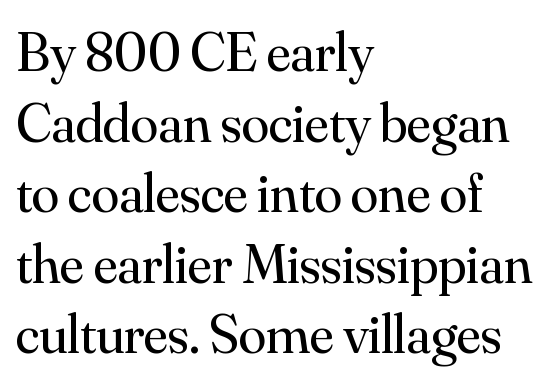
You could not count columns in this text — the font is proportionally spaced. How would I describe the line gaps? Plain and ordinary. Does extra space separate the letters? No, they use regular spacing. If you drew a line through each stem, it would be perfectly vertical.
